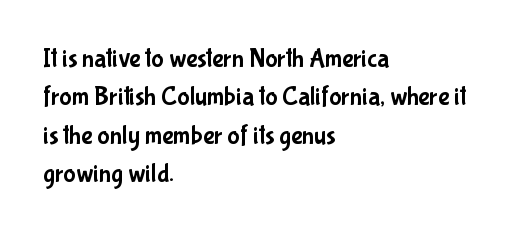
These lines keep a tight, regular rhythm from letter to letter. A student would call this left alignment; a typographer would say flush left, rag right. Descenders are the only things crossing below the line. Evenly set lines give the paragraph a standard silhouette. Ordinary non-slanted type is in use.
